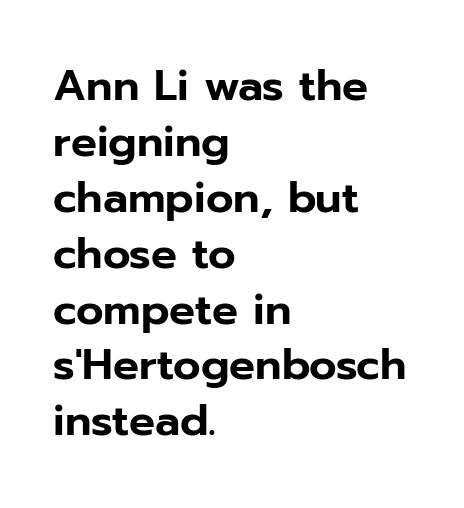
Q: Is the text italic (slanted)? A: No, it is upright.
Q: Is the typeface a serif or a sans-serif typeface? A: Sans-serif.
Q: Is the text underlined? A: No.
Q: How is the paragraph aligned? A: Left-aligned.
Q: Is the spacing between letters normal or unusually wide? A: Normal.
Q: Is the spacing between lines tight, normal or loose? A: Normal.
Q: Width (condensed, normal, or wide)? A: Normal.
Q: Stroke contrast? A: Low.
Q: x-height? A: Medium.
Q: Monospaced? A: No.
